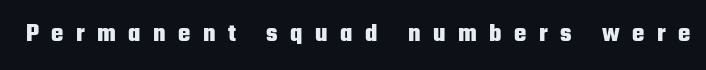
Any mark beneath the type? The region is blank. A typesetter would call this heavily tracked-out type. In terms of posture, this sample is upright. Set as a true bold cut, around the 700 mark.
